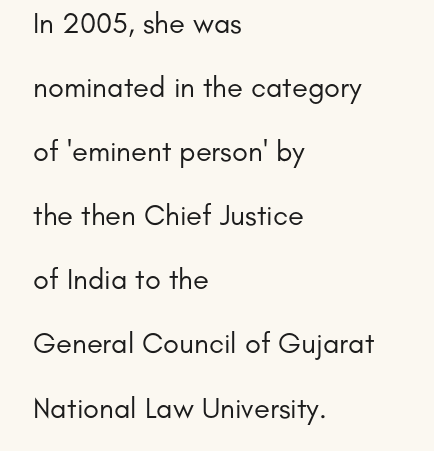
The image shows 29 px regular-weight sans-serif type, upright; set left-aligned, loose line spacing (2.21x), normal letter spacing, not underlined; low stroke contrast and a small x-height.
